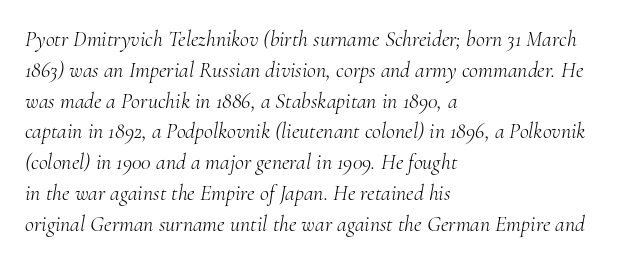
Q: Is the text bold? A: No.
Q: Is the text italic (slanted)? A: Yes, it leans right by about 10 degrees.
Q: Is the text underlined? A: No.
Q: How is the paragraph aligned? A: Left-aligned.
Q: Is the spacing between letters normal or unusually wide? A: Normal.
Q: Is the spacing between lines tight, normal or loose? A: Normal.
